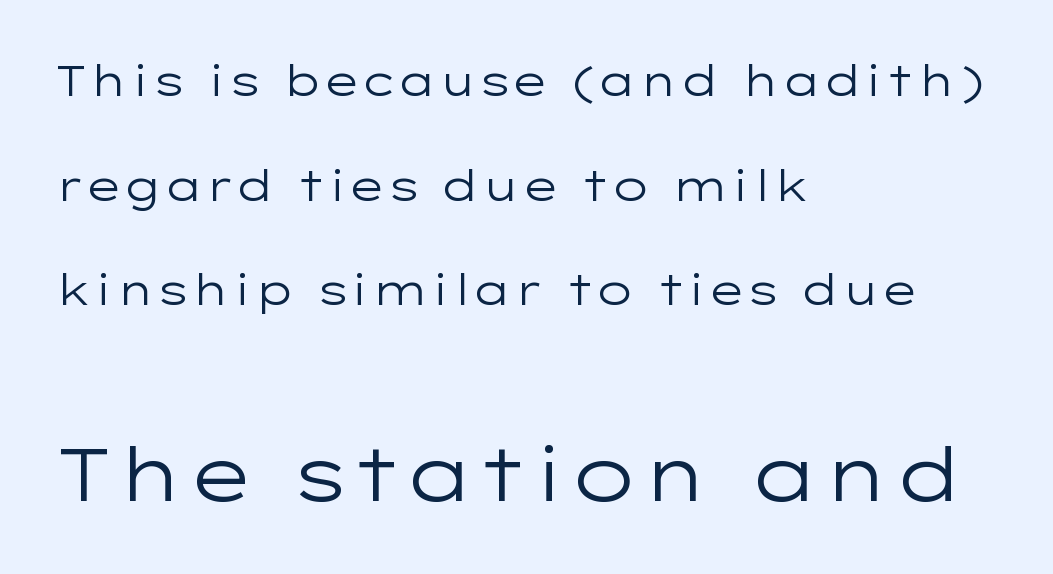
Q: Is the text bold? A: No.
Q: Is the text italic (slanted)? A: No, it is upright.
Q: Is the typeface a serif or a sans-serif typeface? A: Sans-serif.
Q: Is the text underlined? A: No.
Q: How is the paragraph aligned? A: Left-aligned.
Q: Is the spacing between letters normal or unusually wide? A: Normal.
Q: Is the spacing between lines tight, normal or loose? A: Loose.
Q: Which block of text is set in a larger size, the first (top) or the second (bottom)? A: The second (bottom) one.
Q: Width (condensed, normal, or wide)? A: Wide.
Q: Stroke contrast? A: Low.
Q: x-height? A: Medium.
Q: Monospaced? A: No.
